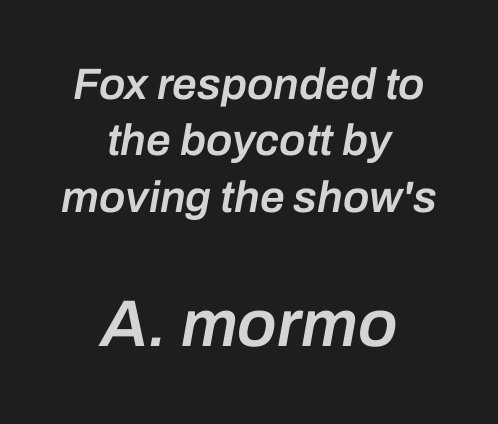
Note: smaller setting up top, larger setting below. The face used here is a semibold: visibly heavier than regular, lighter than bold. Here the designer chose a conventional face with non-uniform glyph widths. This sample uses plain, unmodified letter spacing. It's the slanting kind of type.
